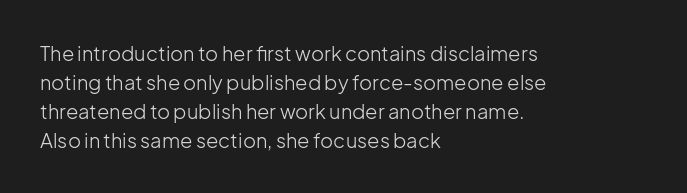
Beneath every word, the page is bare. Stems here are at most as thick as an everyday book face. When letters stand straight like this, we call the style roman or upright. This rendering leaves character spacing at its baseline value. The rendering uses a moderate line-height, typical for paragraphs.
